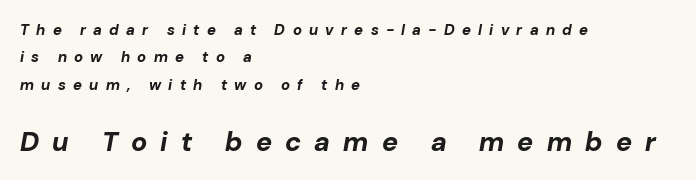
{"italic": "yes", "lean": "right", "slant_degrees": 10, "bold": "yes", "underline": "no", "align": "left", "line_spacing_ratio": 1.83, "letter_spacing": "wide", "letter_spacing_em": 0.49, "larger_block": "second", "size_ratio": 1.8, "glyph_px": 27}
